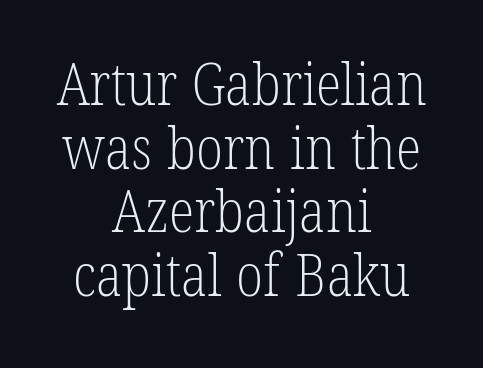
Q: Is the text bold? A: No.
Q: Is the typeface a serif or a sans-serif typeface? A: Serif.
Q: Is the text underlined? A: No.
Q: How is the paragraph aligned? A: Centered.
Q: Is the spacing between letters normal or unusually wide? A: Normal.
Q: Is the spacing between lines tight, normal or loose? A: Tight.
Q: Width (condensed, normal, or wide)? A: Condensed.
Q: Stroke contrast? A: Low.
Q: x-height? A: Medium.
Q: Monospaced? A: No.
